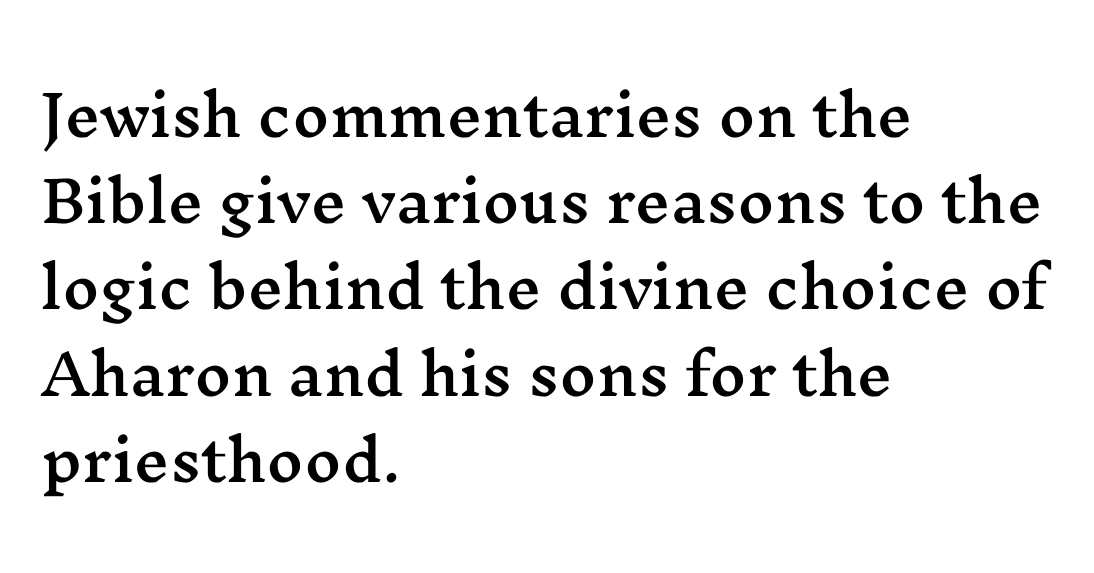
The letters advance in unequal steps, a hallmark of proportional type. Horizontally, the lines are justified to the leading edge only. Quick note: interline space is typical. Nope, not italic — everything's standing straight. A serif font was chosen for this passage.
